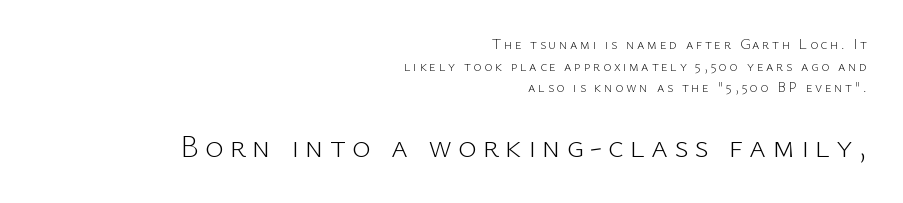
{"serif": "no", "italic": "no", "bold": "no", "weight": "light", "width": "normal", "stroke_contrast": "low", "x_height": "medium", "monospaced": "no", "underline": "no", "align": "right", "line_spacing": "normal", "line_spacing_ratio": 1.55, "larger_block": "second", "size_ratio": 2.29, "glyph_px": 32}
